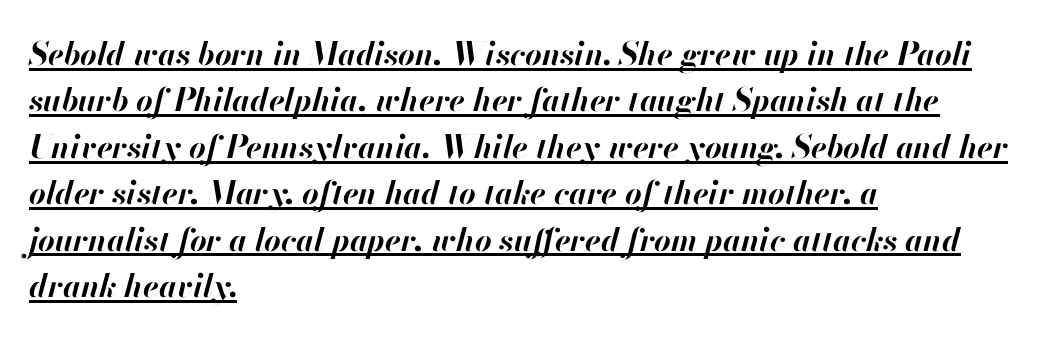
Q: Is the text bold? A: Yes.
Q: Is the text italic (slanted)? A: Yes, it leans right by about 13 degrees.
Q: Is the text underlined? A: Yes.
Q: How is the paragraph aligned? A: Left-aligned.
Q: Is the spacing between letters normal or unusually wide? A: Normal.
Q: Is the spacing between lines tight, normal or loose? A: Normal.
Q: Width (condensed, normal, or wide)? A: Normal.
Q: Stroke contrast? A: High.
Q: x-height? A: Small.
Q: Monospaced? A: No.
